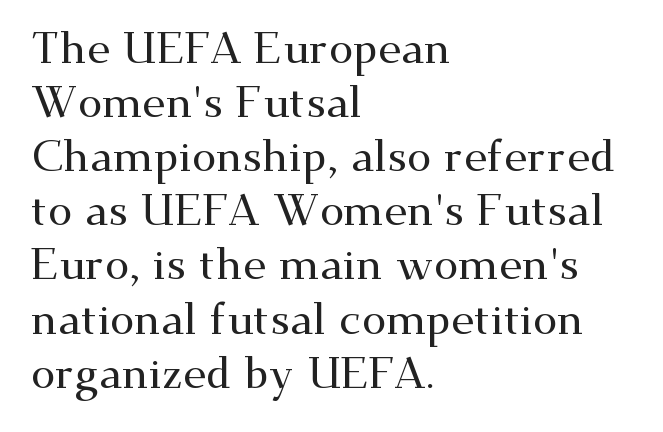
Q: Is the text italic (slanted)? A: No, it is upright.
Q: Is the typeface a serif or a sans-serif typeface? A: Serif.
Q: Is the text underlined? A: No.
Q: How is the paragraph aligned? A: Left-aligned.
Q: Is the spacing between letters normal or unusually wide? A: Normal.
Q: Width (condensed, normal, or wide)? A: Wide.
Q: Stroke contrast? A: Medium.
Q: x-height? A: Small.
Q: Monospaced? A: No.
